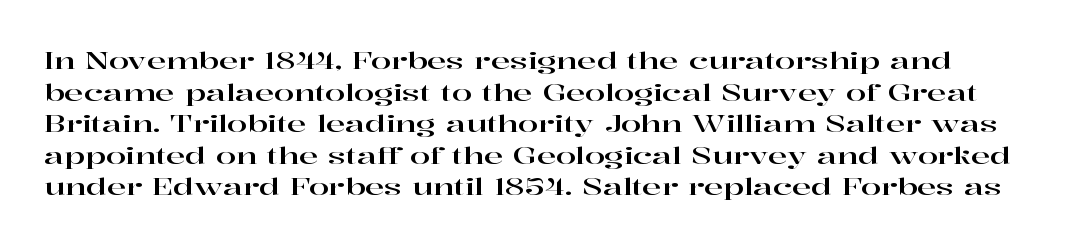
Q: Is the text italic (slanted)? A: No, it is upright.
Q: Is the text underlined? A: No.
Q: Is the spacing between letters normal or unusually wide? A: Normal.
Q: Is the spacing between lines tight, normal or loose? A: Normal.
